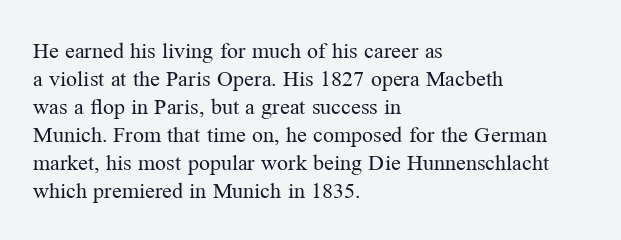
The image shows 22 px text type, upright; set left-aligned, normal line spacing (1.27x), normal letter spacing, not underlined.
